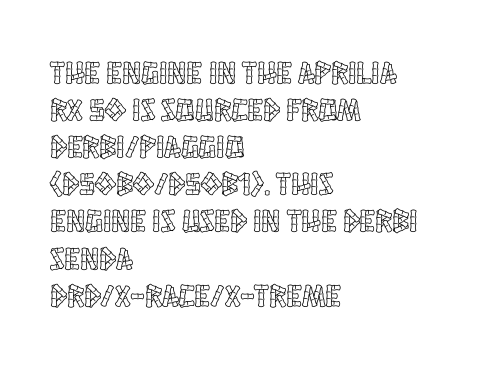
{"italic": "no", "width": "condensed", "x_height": "large", "monospaced": "no", "underline": "no", "align": "left", "line_spacing_ratio": 1.16, "letter_spacing": "normal", "letter_spacing_em": 0.0, "glyph_px": 32}
